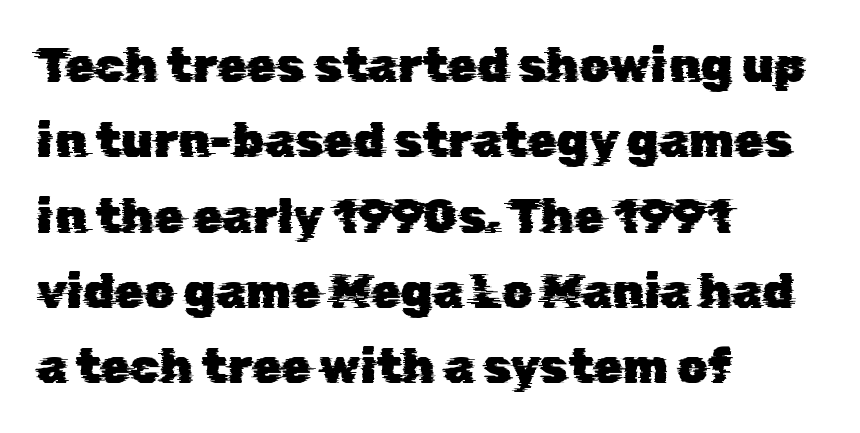
Q: Is the typeface a serif or a sans-serif typeface? A: Sans-serif.
Q: Is the text underlined? A: No.
Q: How is the paragraph aligned? A: Left-aligned.
Q: Is the spacing between letters normal or unusually wide? A: Normal.
Q: Is the spacing between lines tight, normal or loose? A: Normal.
Q: Width (condensed, normal, or wide)? A: Normal.
Q: Stroke contrast? A: Low.
Q: x-height? A: Medium.
Q: Monospaced? A: No.
